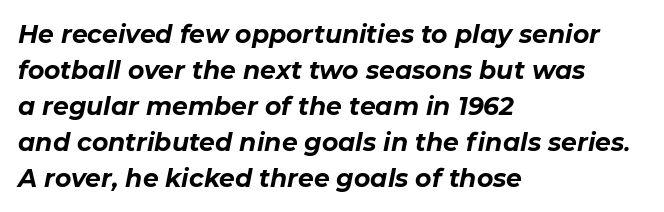
Only glyphs here, with clear space below each row. Bold? Absolutely — the strokes are thick and heavy. Letter spacing: default. The typography opts for an oblique posture over an upright one. Interline gaps are of average width in this sample.
